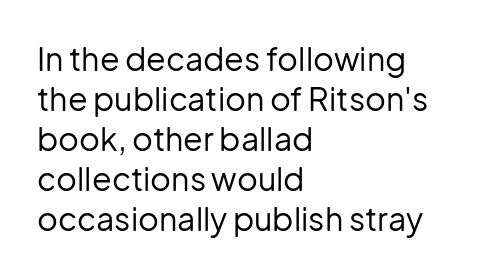
You could call the tracking neutral — neither tight nor loose. A sans-serif font was chosen for this passage. On a weight scale, this lands at 450 or below. Leading matches the norm, producing a regular column. Vertical strokes here are truly vertical. This sample has the flowing, uneven cadence of proportional lettering.
